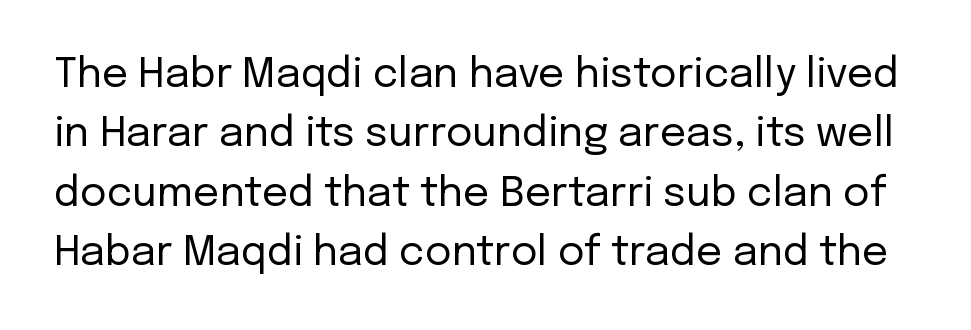
Q: Is the text bold? A: No.
Q: Is the text italic (slanted)? A: No, it is upright.
Q: Is the typeface a serif or a sans-serif typeface? A: Sans-serif.
Q: Is the text underlined? A: No.
Q: Is the spacing between letters normal or unusually wide? A: Normal.
Q: Is the spacing between lines tight, normal or loose? A: Normal.
Q: Width (condensed, normal, or wide)? A: Normal.
Q: Stroke contrast? A: Low.
Q: x-height? A: Medium.
Q: Monospaced? A: No.
